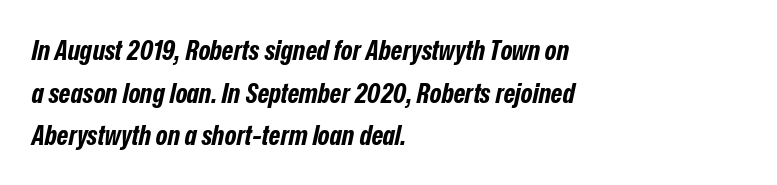
The image shows 28 px bold, condensed type, italic (leaning right); set left-aligned, normal line spacing (1.52x), normal letter spacing, not underlined; low stroke contrast and a medium x-height.
